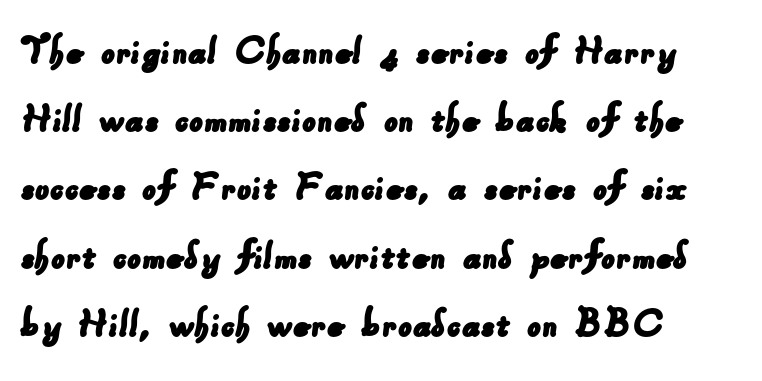
The letters sit at their default tracking, neither squeezed nor spread. The typeface chosen for these lines omits serifs. Underline: absent. Leading: standard.
